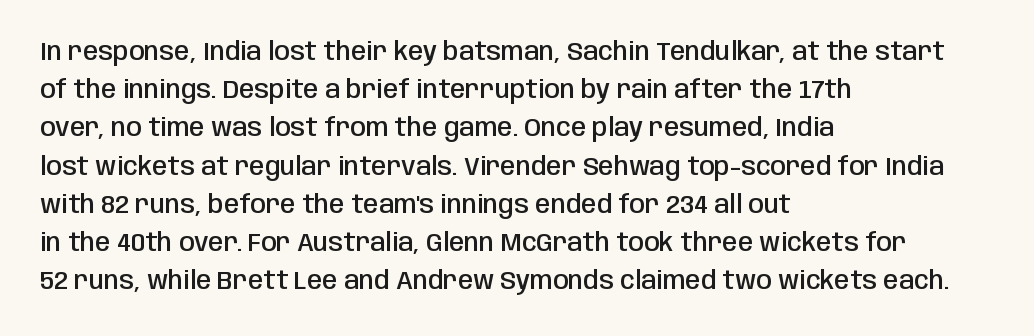
Q: Is the text bold? A: Semi-bold.
Q: Is the text italic (slanted)? A: No, it is upright.
Q: Is the text underlined? A: No.
Q: How is the paragraph aligned? A: Left-aligned.
Q: Is the spacing between letters normal or unusually wide? A: Normal.
Q: Is the spacing between lines tight, normal or loose? A: Normal.
